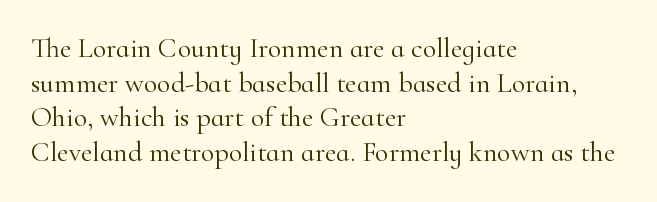
{"serif": "yes", "italic": "no", "bold": "no", "weight": "light", "width": "normal", "stroke_contrast": "high", "x_height": "small", "monospaced": "no", "underline": "no", "align": "left", "line_spacing_ratio": 1.24, "letter_spacing": "normal", "letter_spacing_em": 0.0, "glyph_px": 28}
